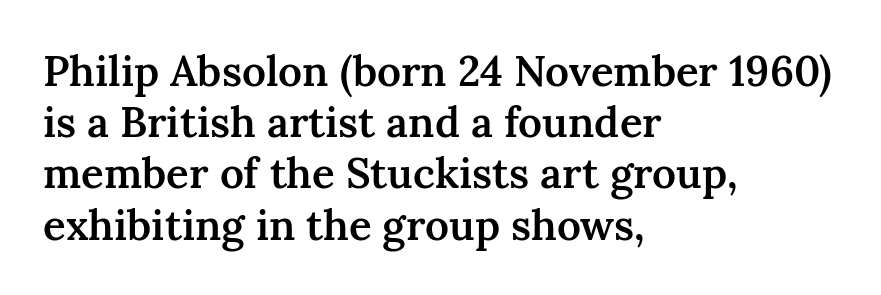
Q: Is the text bold? A: Semi-bold.
Q: Is the text italic (slanted)? A: No, it is upright.
Q: Is the typeface a serif or a sans-serif typeface? A: Serif.
Q: Is the text underlined? A: No.
Q: How is the paragraph aligned? A: Left-aligned.
Q: Is the spacing between letters normal or unusually wide? A: Normal.
Q: Width (condensed, normal, or wide)? A: Normal.
Q: Stroke contrast? A: Medium.
Q: x-height? A: Medium.
Q: Monospaced? A: No.
